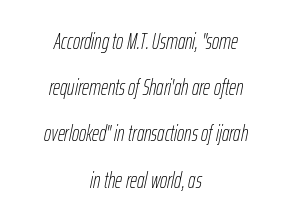
Q: Is the text bold? A: No.
Q: Is the text italic (slanted)? A: Yes, it leans right by about 12 degrees.
Q: Is the text underlined? A: No.
Q: How is the paragraph aligned? A: Centered.
Q: Is the spacing between letters normal or unusually wide? A: Normal.
Q: Is the spacing between lines tight, normal or loose? A: Loose.
